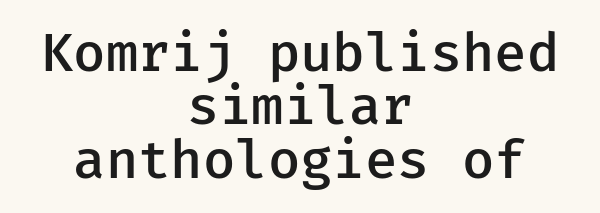
Q: Is the text bold? A: Semi-bold.
Q: Is the text italic (slanted)? A: No, it is upright.
Q: Is the typeface a serif or a sans-serif typeface? A: Sans-serif.
Q: Is the text underlined? A: No.
Q: How is the paragraph aligned? A: Centered.
Q: Is the spacing between letters normal or unusually wide? A: Normal.
Q: Is the spacing between lines tight, normal or loose? A: Tight.
Q: Width (condensed, normal, or wide)? A: Normal.
Q: Stroke contrast? A: Low.
Q: x-height? A: Medium.
